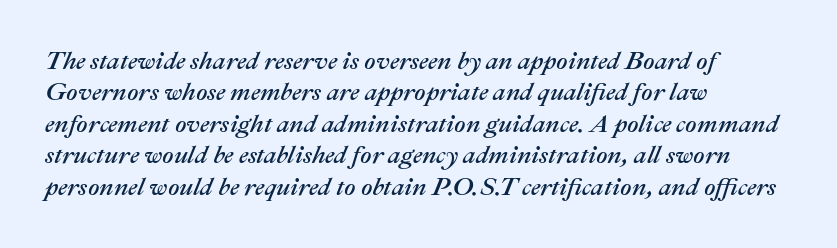
{"italic": "yes", "lean": "right", "slant_degrees": 22, "underline": "no", "align": "left", "line_spacing": "normal", "line_spacing_ratio": 1.26, "letter_spacing": "normal", "letter_spacing_em": 0.0, "glyph_px": 25}
